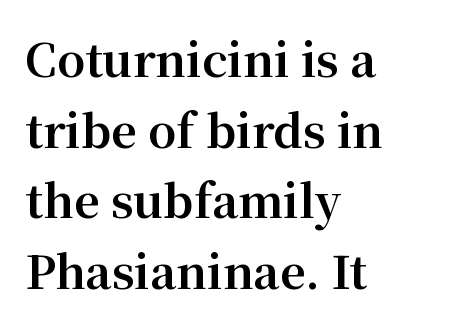
The letters advance in unequal steps, a hallmark of proportional type. Set as a true bold cut, around the 700 mark. Serifs: yes, visible at the terminals of the letterforms. Spacing between characters is what you'd get straight out of the box. Rows of type keep a routine distance in the vertical direction. A roman cut, with each character standing at attention.
